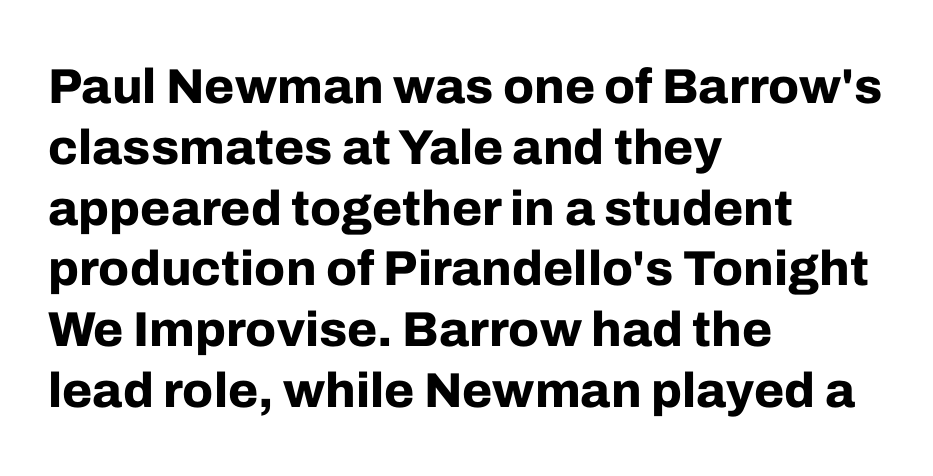
Q: Is the text bold? A: Yes.
Q: Is the text italic (slanted)? A: No, it is upright.
Q: Is the typeface a serif or a sans-serif typeface? A: Sans-serif.
Q: Is the text underlined? A: No.
Q: How is the paragraph aligned? A: Left-aligned.
Q: Is the spacing between letters normal or unusually wide? A: Normal.
Q: Width (condensed, normal, or wide)? A: Normal.
Q: Stroke contrast? A: Low.
Q: x-height? A: Medium.
Q: Monospaced? A: No.
